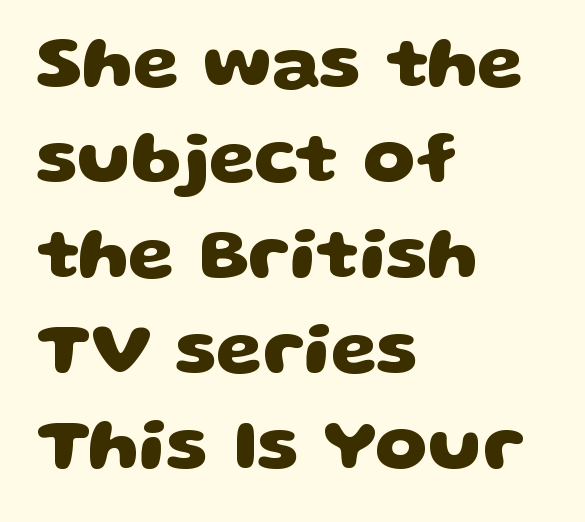
The image shows 74 px heavy, wide sans-serif type; set left-aligned, normal line spacing (1.29x), normal letter spacing, not underlined; low stroke contrast and a large x-height.
